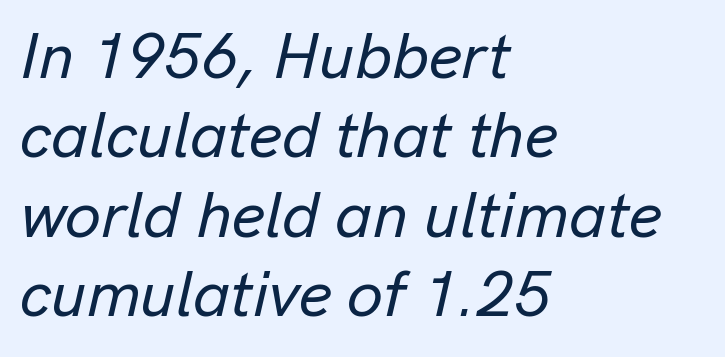
Q: Is the text italic (slanted)? A: Yes, it leans right by about 13 degrees.
Q: Is the text underlined? A: No.
Q: How is the paragraph aligned? A: Left-aligned.
Q: Is the spacing between letters normal or unusually wide? A: Normal.
Q: Width (condensed, normal, or wide)? A: Normal.
Q: Stroke contrast? A: Low.
Q: x-height? A: Medium.
Q: Monospaced? A: No.
